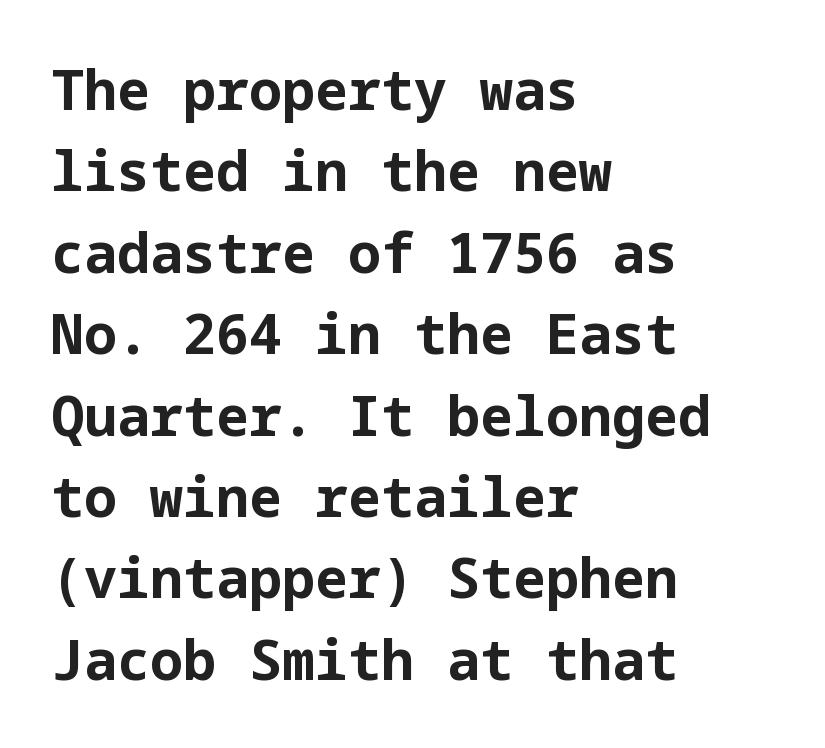
Q: Is the text bold? A: Yes.
Q: Is the text italic (slanted)? A: No, it is upright.
Q: Is the typeface a serif or a sans-serif typeface? A: Sans-serif.
Q: Is the text underlined? A: No.
Q: How is the paragraph aligned? A: Left-aligned.
Q: Is the spacing between letters normal or unusually wide? A: Normal.
Q: Is the spacing between lines tight, normal or loose? A: Normal.
Q: Width (condensed, normal, or wide)? A: Normal.
Q: Stroke contrast? A: Low.
Q: x-height? A: Medium.
